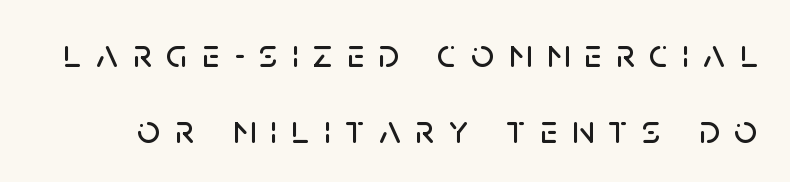
{"serif": "no", "italic": "no", "width": "normal", "stroke_contrast": "low", "x_height": "large", "monospaced": "no", "underline": "no", "line_spacing": "loose", "line_spacing_ratio": 1.91, "letter_spacing": "wide", "letter_spacing_em": 0.37, "glyph_px": 40}
